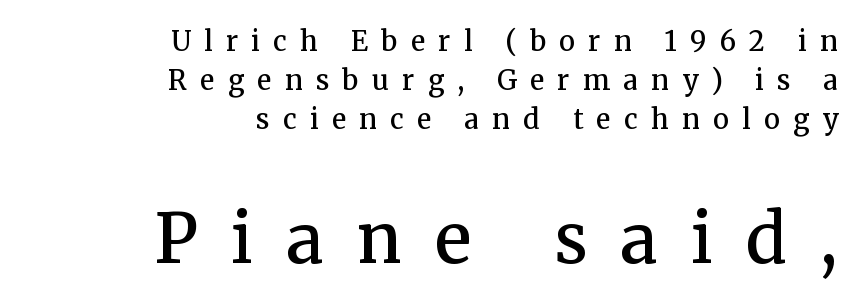
Students, note that the glyphs here are deliberately spaced far apart. The later block is typeset at a bigger size than the earlier block. Every stem runs plumb, perpendicular to the baseline. Weight check: semibold — heavier than regular, not quite bold. Students, observe: this is what conventionally led text looks like. The lines are quadded right.
